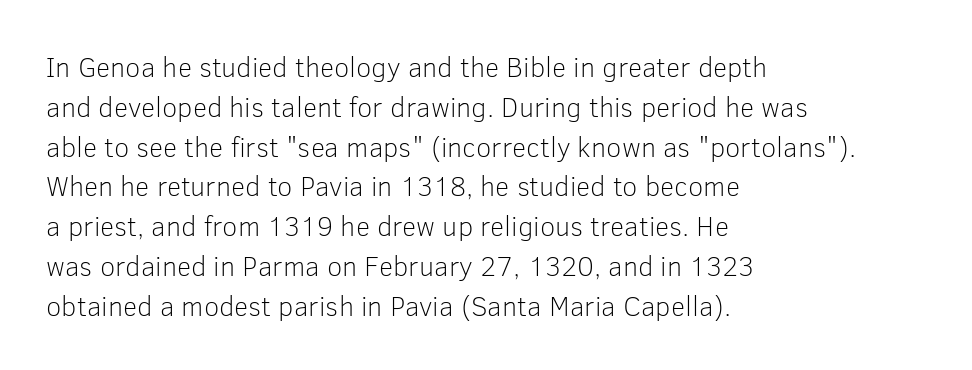
{"serif": "no", "italic": "no", "bold": "no", "weight": "light", "width": "normal", "stroke_contrast": "low", "x_height": "medium", "monospaced": "no", "underline": "no", "align": "left", "line_spacing": "normal", "line_spacing_ratio": 1.42, "letter_spacing": "normal", "letter_spacing_em": 0.0, "glyph_px": 28}
